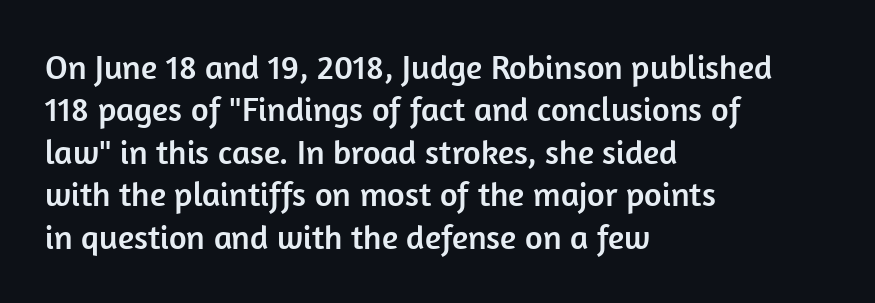
{"serif": "no", "italic": "no", "width": "normal", "stroke_contrast": "low", "x_height": "medium", "monospaced": "no", "underline": "no", "align": "left", "line_spacing": "normal", "line_spacing_ratio": 1.25, "letter_spacing": "normal", "letter_spacing_em": 0.0, "glyph_px": 34}
